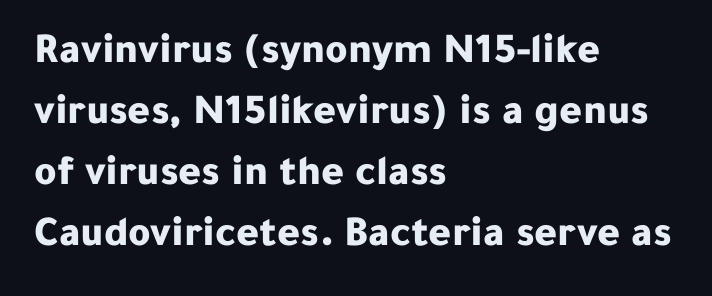
Looks like regular typesetting: each glyph gets only the width it needs. Summary of weight: heavy, a full bold. Each line starts at the same left margin while the right side varies. How would I describe the line gaps? Plain and ordinary.
